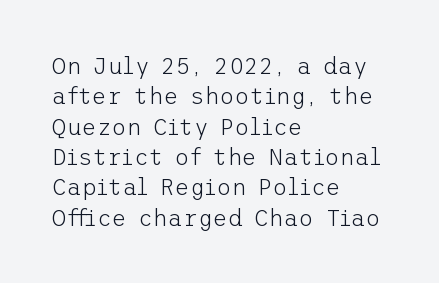
The space directly below the letters is spotless. Caption: standard tracking, unaltered. Vertically, the passage feels balanced, rows spaced as you'd expect. Does the lettering tilt? It doesn't — this is upright.
